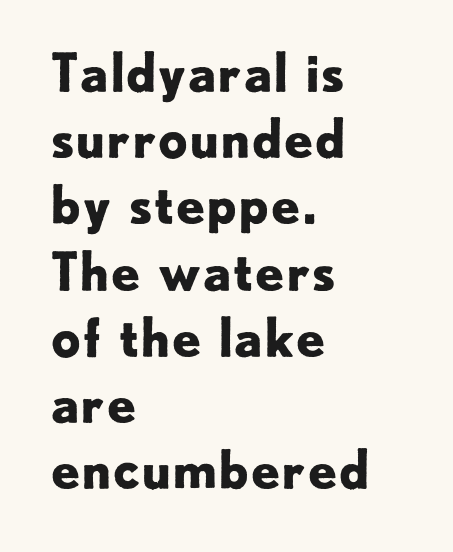
{"serif": "no", "italic": "no", "bold": "yes", "weight": "bold", "width": "normal", "stroke_contrast": "low", "x_height": "small", "monospaced": "no", "underline": "no", "align": "left", "line_spacing": "normal", "line_spacing_ratio": 1.25, "letter_spacing": "normal", "letter_spacing_em": 0.0, "glyph_px": 53}
